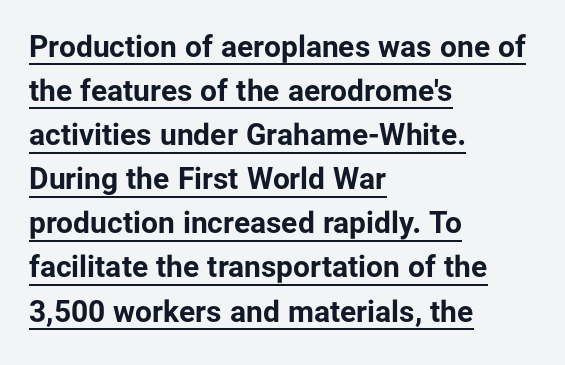
Character widths vary here, with narrow letters taking less room than wide ones. Examine the stroke ends and you'll find no serifs. Honestly, the row spacing looks completely unremarkable. Nothing unusual about the tracking: characters are spaced as the font intends. Short and long lines alike share a common starting point at left. A typesetter would mark this as roman, not italic.
